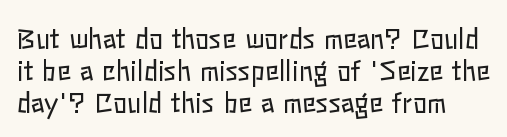
{"italic": "no", "bold": "no", "underline": "no", "line_spacing_ratio": 1.23, "letter_spacing": "normal", "letter_spacing_em": 0.0, "glyph_px": 26}
